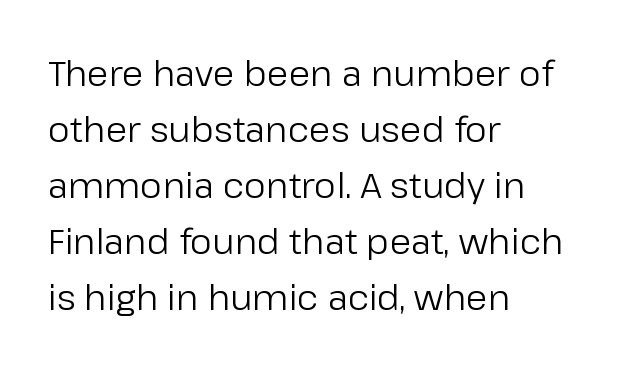
{"serif": "no", "italic": "no", "bold": "no", "weight": "regular", "width": "normal", "stroke_contrast": "low", "x_height": "medium", "monospaced": "no", "underline": "no", "align": "left", "line_spacing": "normal", "line_spacing_ratio": 1.6, "letter_spacing": "normal", "letter_spacing_em": 0.0, "glyph_px": 35}
